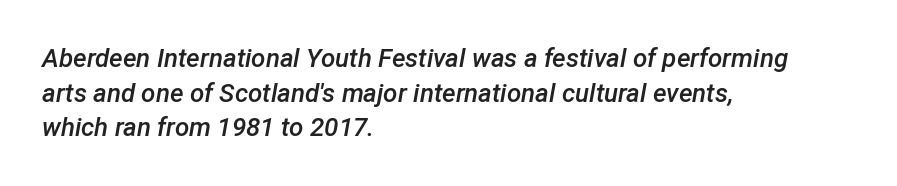
Q: Is the text bold? A: Semi-bold.
Q: Is the text italic (slanted)? A: Yes, it leans right by about 12 degrees.
Q: Is the text underlined? A: No.
Q: How is the paragraph aligned? A: Left-aligned.
Q: Is the spacing between letters normal or unusually wide? A: Normal.
Q: Is the spacing between lines tight, normal or loose? A: Normal.
